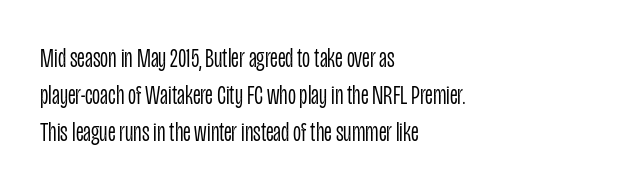
Q: Is the text bold? A: No.
Q: Is the text italic (slanted)? A: No, it is upright.
Q: Is the typeface a serif or a sans-serif typeface? A: Sans-serif.
Q: Is the text underlined? A: No.
Q: How is the paragraph aligned? A: Left-aligned.
Q: Is the spacing between letters normal or unusually wide? A: Normal.
Q: Is the spacing between lines tight, normal or loose? A: Normal.
Q: Width (condensed, normal, or wide)? A: Condensed.
Q: Stroke contrast? A: Low.
Q: x-height? A: Large.
Q: Monospaced? A: No.
